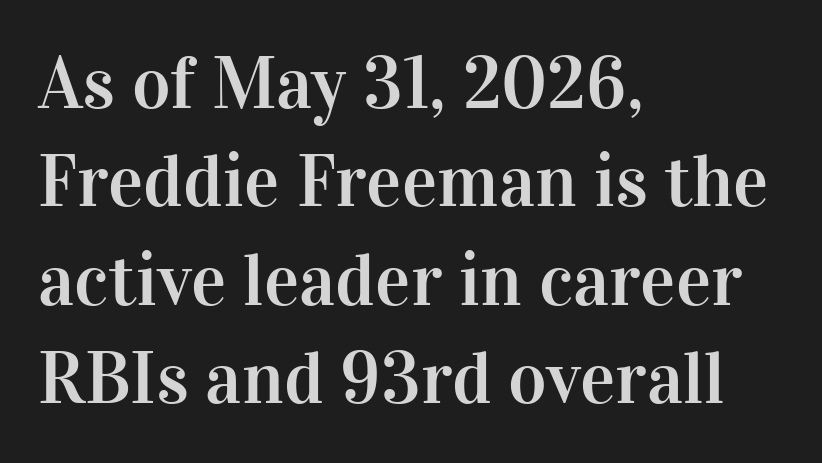
The image shows 74 px serif type, upright; set left-aligned, normal line spacing (1.33x), normal letter spacing, not underlined; high stroke contrast and a medium x-height.
